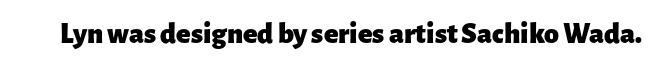
A typesetter would call this proportional, since set widths differ per character. Rule under the text: the space is simply empty. Nope, no serifs anywhere on these letters. Does the lettering tilt? It doesn't — this is upright. Spacing between characters is what you'd get straight out of the box. Emphasis by weight is at full strength: bold.
